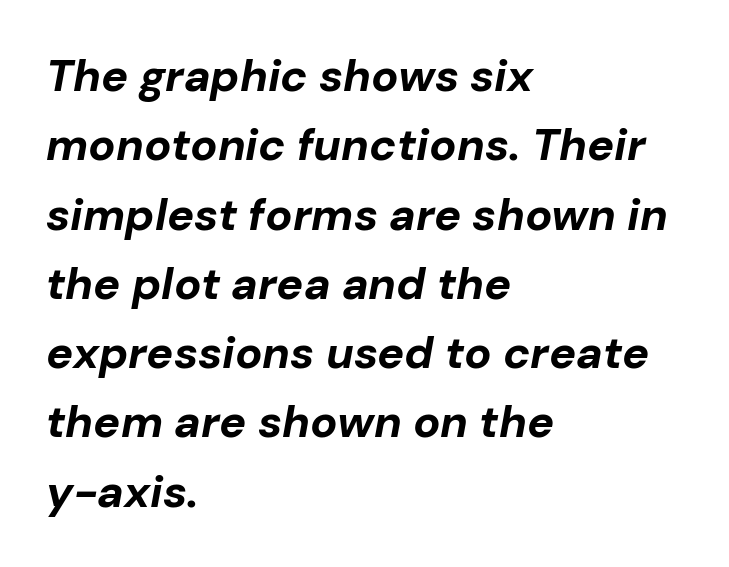
The image shows 45 px bold type, italic (leaning right); set left-aligned, normal line spacing (1.54x), normal letter spacing, not underlined; low stroke contrast and a medium x-height.
